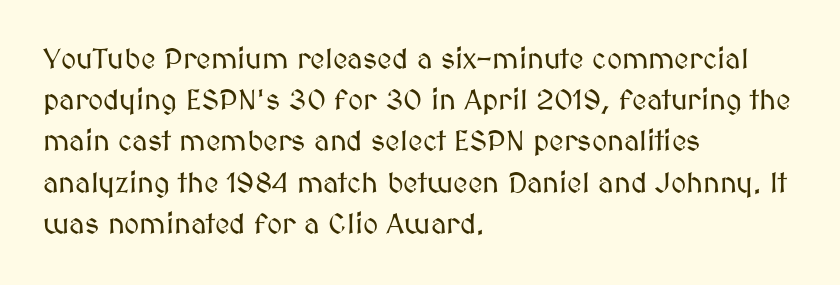
The image shows 29 px text type, upright; set left-aligned, normal line spacing (1.42x), normal letter spacing, not underlined; medium stroke contrast and a medium x-height.
